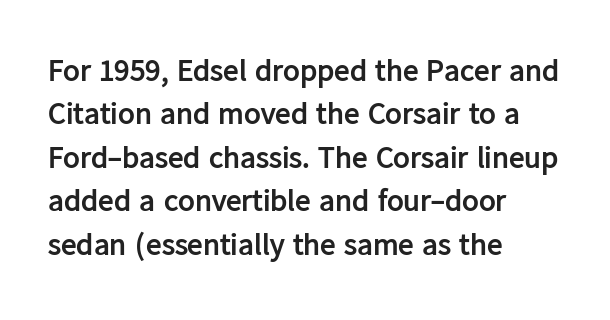
{"serif": "no", "italic": "no", "bold": "yes", "weight": "semibold", "width": "normal", "stroke_contrast": "low", "x_height": "medium", "monospaced": "no", "underline": "no", "align": "left", "line_spacing": "normal", "line_spacing_ratio": 1.4, "letter_spacing": "normal", "letter_spacing_em": 0.0, "glyph_px": 31}
